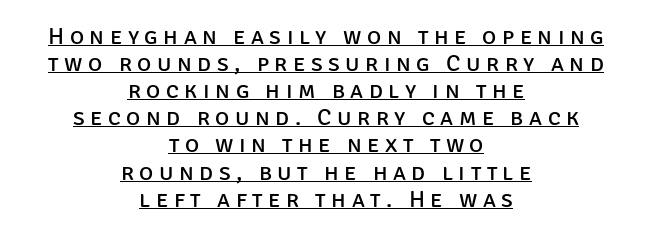
Q: Is the text bold? A: No.
Q: Is the text italic (slanted)? A: No, it is upright.
Q: Is the text underlined? A: Yes.
Q: How is the paragraph aligned? A: Centered.
Q: Is the spacing between letters normal or unusually wide? A: Unusually wide.
Q: Is the spacing between lines tight, normal or loose? A: Tight.
